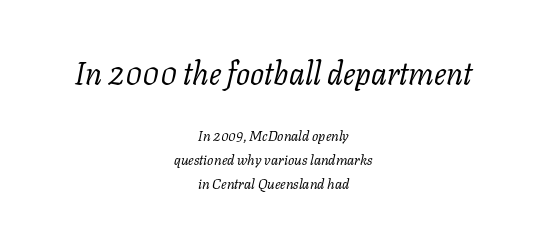
The tracking reads as untouched default to a designer's eye. Glance below the letters and you will spot only blank space. The face used here is proportionally spaced, like ordinary book or web type. Stroke mass is kept to a normal reading level or below. The type family on display is of the serif kind.
